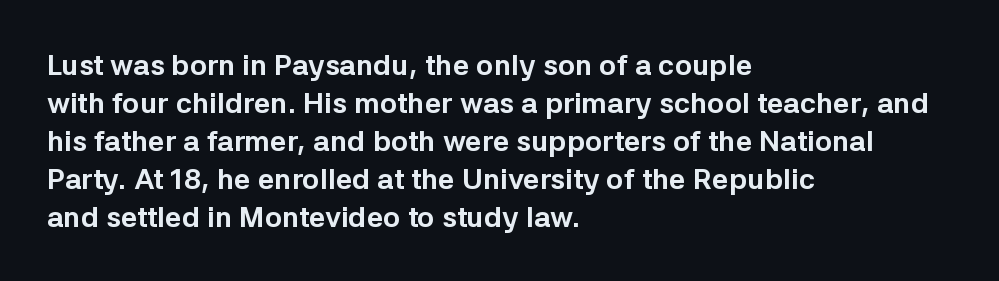
The image shows 29 px bold sans-serif type, upright; set left-aligned, normal line spacing (1.31x), normal letter spacing, not underlined; low stroke contrast and a medium x-height.
